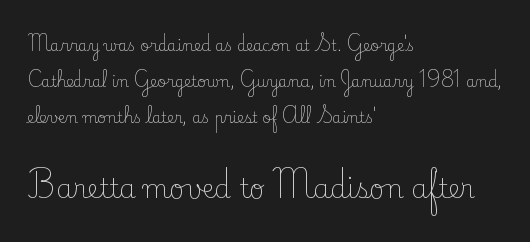
The setting favours the left margin, as ordinary paragraphs usually do. There is no visible air inserted between adjacent glyphs. Ascenders rise straight up at ninety degrees. Students, observe: this is what heavily led, spacious text looks like. Beneath every word, the page is bare.
